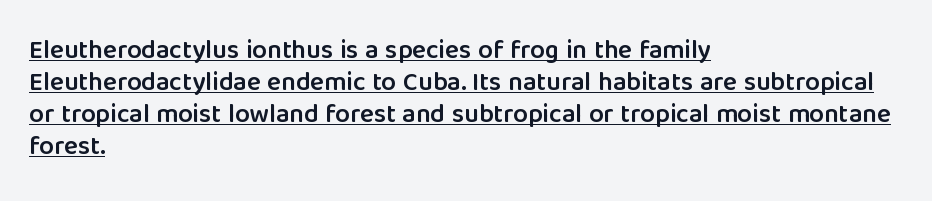
Q: Is the text bold? A: Semi-bold.
Q: Is the text italic (slanted)? A: No, it is upright.
Q: Is the text underlined? A: Yes.
Q: How is the paragraph aligned? A: Left-aligned.
Q: Is the spacing between letters normal or unusually wide? A: Normal.
